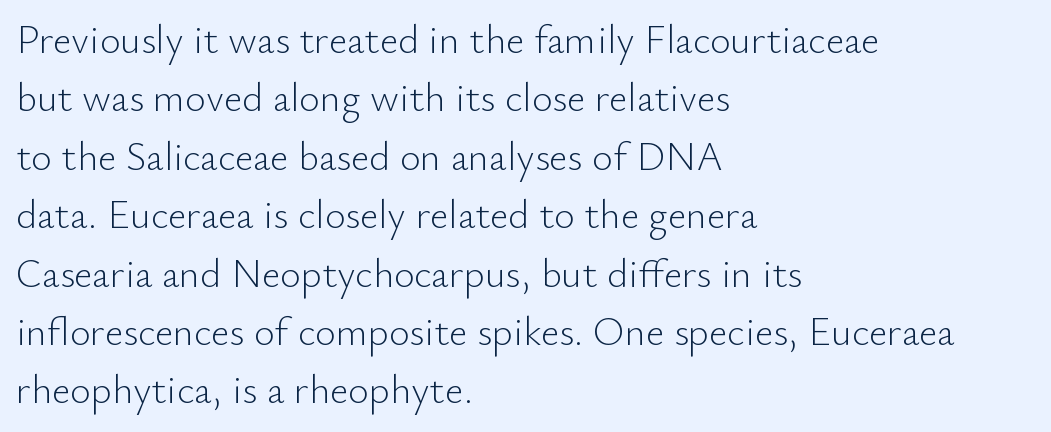
{"serif": "no", "italic": "no", "bold": "no", "weight": "light", "width": "normal", "stroke_contrast": "low", "x_height": "small", "monospaced": "no", "underline": "no", "align": "left", "line_spacing": "normal", "line_spacing_ratio": 1.46, "letter_spacing": "normal", "letter_spacing_em": 0.0, "glyph_px": 40}
